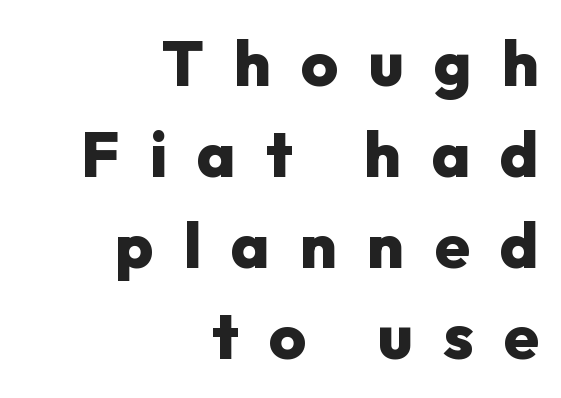
Q: Is the text bold? A: Yes.
Q: Is the text italic (slanted)? A: No, it is upright.
Q: Is the typeface a serif or a sans-serif typeface? A: Sans-serif.
Q: Is the text underlined? A: No.
Q: How is the paragraph aligned? A: Right-aligned.
Q: Is the spacing between letters normal or unusually wide? A: Unusually wide.
Q: Is the spacing between lines tight, normal or loose? A: Normal.
Q: Width (condensed, normal, or wide)? A: Normal.
Q: Stroke contrast? A: Low.
Q: x-height? A: Medium.
Q: Monospaced? A: No.
